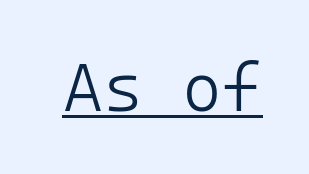
The letters march in equal steps, a hallmark of fixed-pitch type. Underlined type. Ascenders rise straight up at ninety degrees. The passage shown is not bold in any degree. The letterforms sit shoulder to shoulder at normal distance. Note: no serifs on the glyphs.
